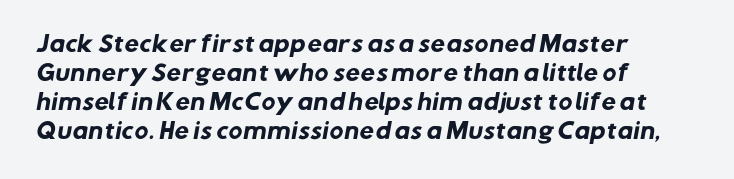
A clean baseline with only descenders dipping below it. The sample has been set heavy, in full bold. Evenly set lines give the paragraph a standard silhouette. This rendering leaves character spacing at its baseline value. Notice how the passage keeps a crisp vertical edge on the left only.
